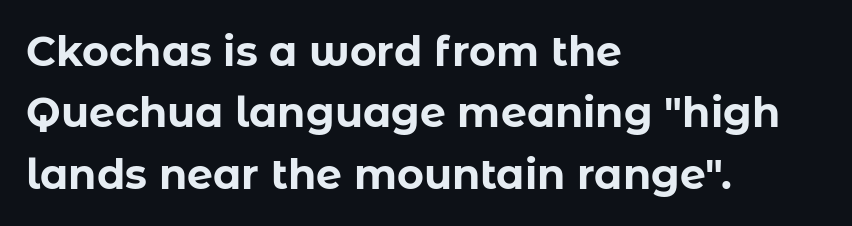
{"serif": "no", "italic": "no", "bold": "yes", "weight": "bold", "width": "normal", "stroke_contrast": "low", "x_height": "medium", "monospaced": "no", "underline": "no", "align": "left", "line_spacing": "normal", "line_spacing_ratio": 1.5, "letter_spacing": "normal", "letter_spacing_em": 0.0, "glyph_px": 41}
